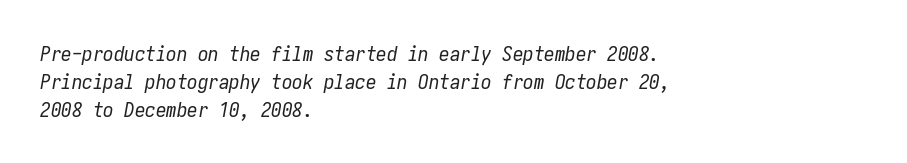
The image shows 21 px text type, italic (leaning right); set left-aligned, normal line spacing (1.33x), normal letter spacing, not underlined.
